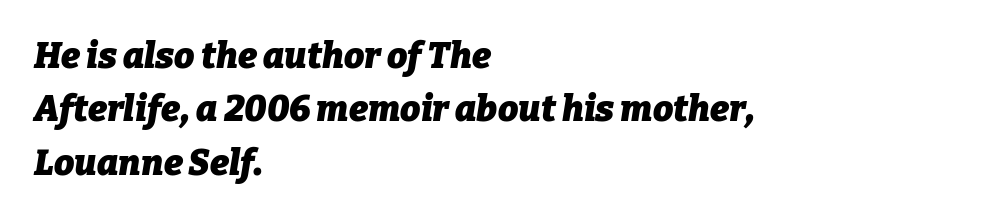
The image shows 36 px heavy type, italic (leaning right); set left-aligned, normal line spacing (1.48x), normal letter spacing, not underlined; low stroke contrast and a medium x-height.
